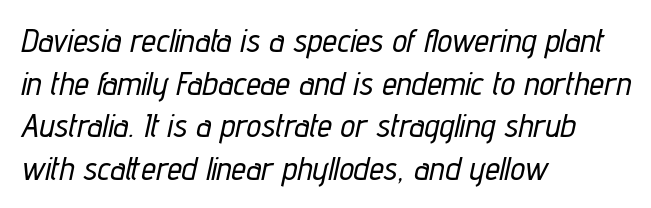
{"italic": "yes", "lean": "right", "slant_degrees": 12, "width": "condensed", "stroke_contrast": "low", "x_height": "medium", "monospaced": "no", "underline": "no", "align": "left", "line_spacing": "normal", "line_spacing_ratio": 1.29, "letter_spacing": "normal", "letter_spacing_em": 0.0, "glyph_px": 33}
